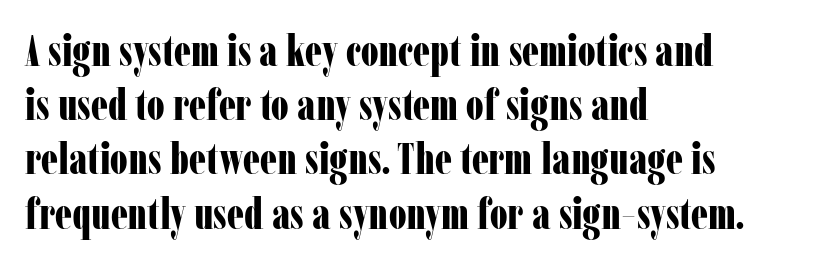
The space between consecutive lines is moderate. The gaps between neighbouring characters are ordinary and unremarkable. These lines are composed in type with serifs. The string is rendered with underlining switched off. One-word summary of the alignment: left.
